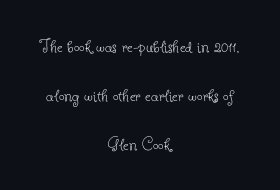
Lines of text with bare space underneath. Unbolded letterforms with no extra heft. Centered paragraph, ragged on both sides. The horizontal fit of the characters is conventional and even.
